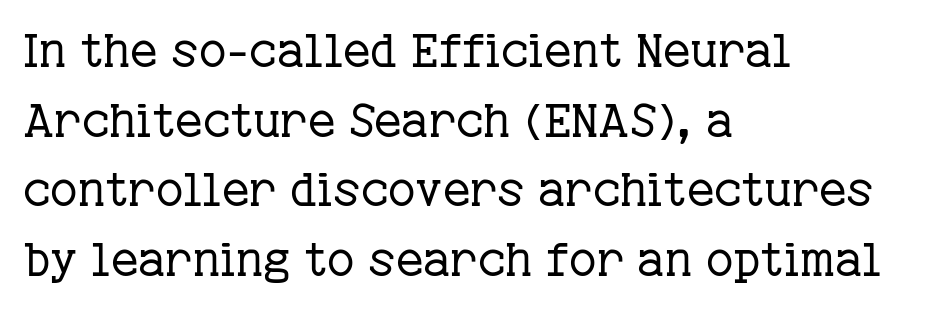
The image shows 47 px regular-weight serif type, upright; set left-aligned, normal line spacing (1.48x), normal letter spacing, not underlined; low stroke contrast and a medium x-height.
